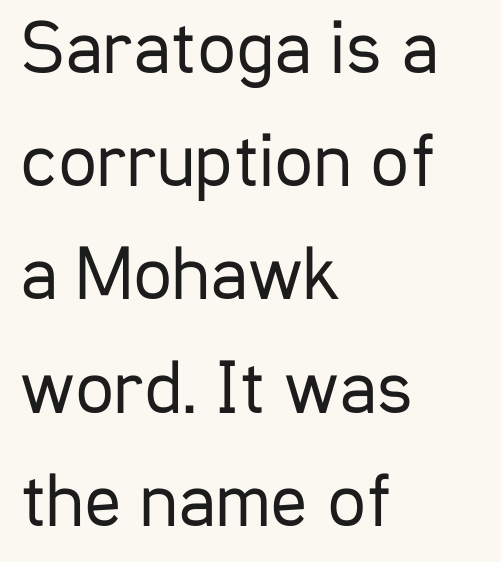
{"serif": "no", "italic": "no", "bold": "no", "weight": "regular", "width": "condensed", "stroke_contrast": "low", "x_height": "medium", "monospaced": "no", "underline": "no", "align": "left", "line_spacing": "normal", "line_spacing_ratio": 1.47, "letter_spacing": "normal", "letter_spacing_em": 0.0, "glyph_px": 77}
